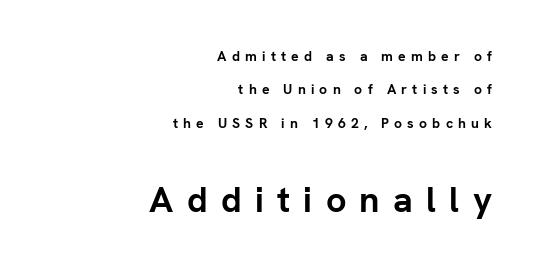
Varying glyph widths throughout — classic text-font behaviour. The letterforms stand isolated, each surrounded by extra space. Note: no serifs on the glyphs. Characters remain perfectly vertical along every line. The letters in the lower block stand taller than those in the block above. Widely set lines give the paragraph a tall, airy silhouette.
